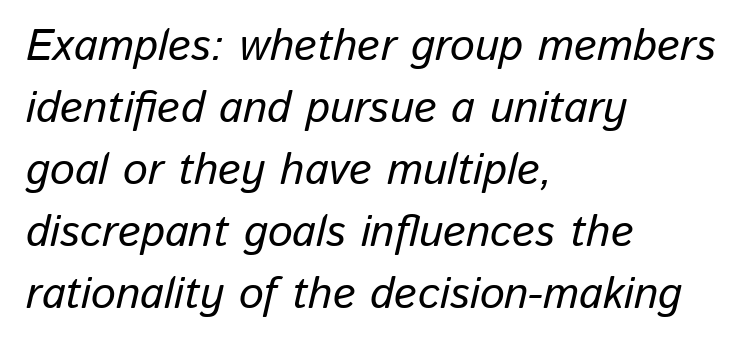
The image shows 44 px text type, italic (leaning right); set left-aligned, normal line spacing (1.41x), normal letter spacing, not underlined; low stroke contrast and a medium x-height.
